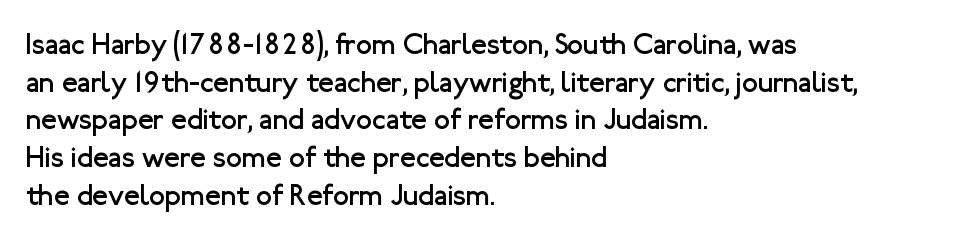
The image shows 29 px regular-weight sans-serif type, upright; set left-aligned, normal line spacing (1.3x), normal letter spacing, not underlined; low stroke contrast and a medium x-height.
